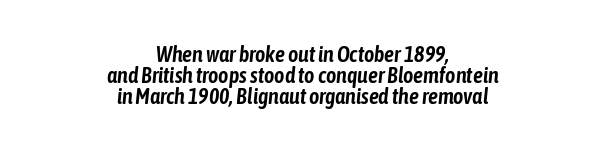
Q: Is the text italic (slanted)? A: Yes, it leans right by about 6 degrees.
Q: Is the text underlined? A: No.
Q: How is the paragraph aligned? A: Centered.
Q: Is the spacing between letters normal or unusually wide? A: Normal.
Q: Is the spacing between lines tight, normal or loose? A: Tight.
